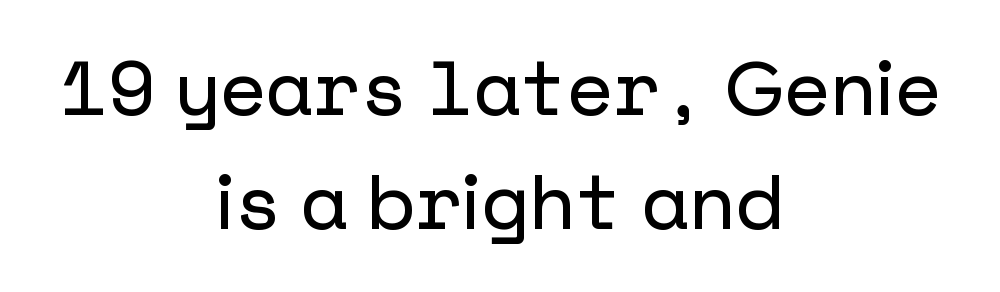
Q: Is the text italic (slanted)? A: No, it is upright.
Q: Is the typeface a serif or a sans-serif typeface? A: Sans-serif.
Q: Is the text underlined? A: No.
Q: How is the paragraph aligned? A: Centered.
Q: Is the spacing between letters normal or unusually wide? A: Normal.
Q: Is the spacing between lines tight, normal or loose? A: Normal.
Q: Width (condensed, normal, or wide)? A: Normal.
Q: Stroke contrast? A: Low.
Q: x-height? A: Medium.
